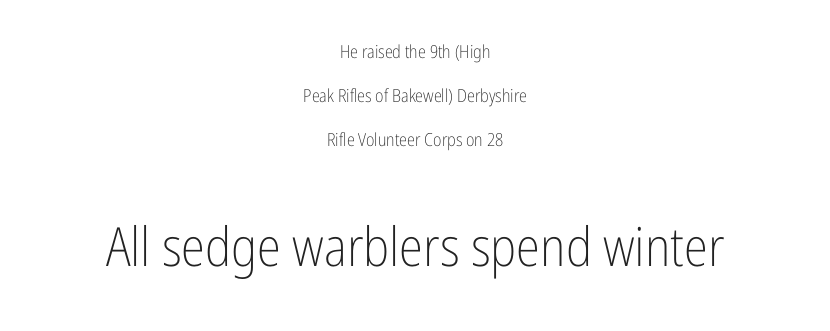
Q: Is the text bold? A: No.
Q: Is the text italic (slanted)? A: No, it is upright.
Q: Is the typeface a serif or a sans-serif typeface? A: Sans-serif.
Q: Is the text underlined? A: No.
Q: How is the paragraph aligned? A: Centered.
Q: Is the spacing between letters normal or unusually wide? A: Normal.
Q: Is the spacing between lines tight, normal or loose? A: Loose.
Q: Which block of text is set in a larger size, the first (top) or the second (bottom)? A: The second (bottom) one.
Q: Width (condensed, normal, or wide)? A: Condensed.
Q: Stroke contrast? A: Low.
Q: x-height? A: Medium.
Q: Monospaced? A: No.
